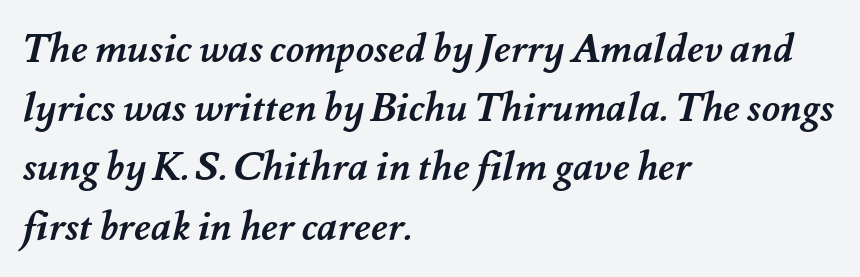
Q: Is the text bold? A: Yes.
Q: Is the text underlined? A: No.
Q: How is the paragraph aligned? A: Left-aligned.
Q: Is the spacing between letters normal or unusually wide? A: Normal.
Q: Is the spacing between lines tight, normal or loose? A: Normal.
Q: Width (condensed, normal, or wide)? A: Normal.
Q: Stroke contrast? A: Medium.
Q: x-height? A: Small.
Q: Monospaced? A: No.
